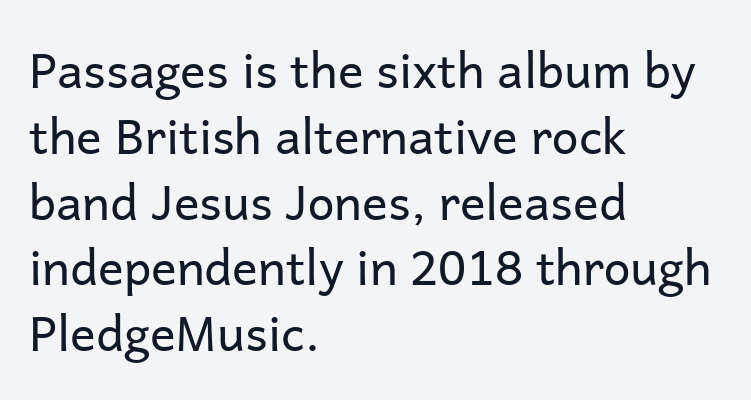
{"serif": "no", "italic": "no", "bold": "no", "weight": "regular", "width": "normal", "stroke_contrast": "low", "x_height": "medium", "monospaced": "no", "underline": "no", "align": "left", "line_spacing": "normal", "line_spacing_ratio": 1.37, "letter_spacing": "normal", "letter_spacing_em": 0.0, "glyph_px": 48}
